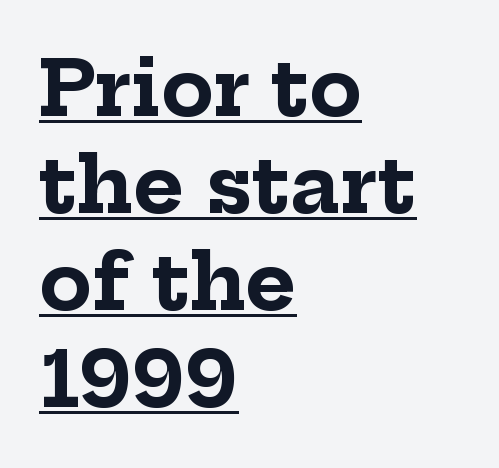
The image shows 77 px bold serif type, upright; set left-aligned, normal line spacing (1.26x), normal letter spacing, underlined; low stroke contrast and a medium x-height.
